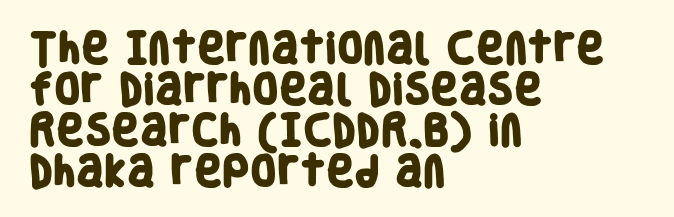
The image shows 34 px heavy, condensed sans-serif type; set left-aligned, line spacing 1.21x, normal letter spacing, not underlined; low stroke contrast and a large x-height.
